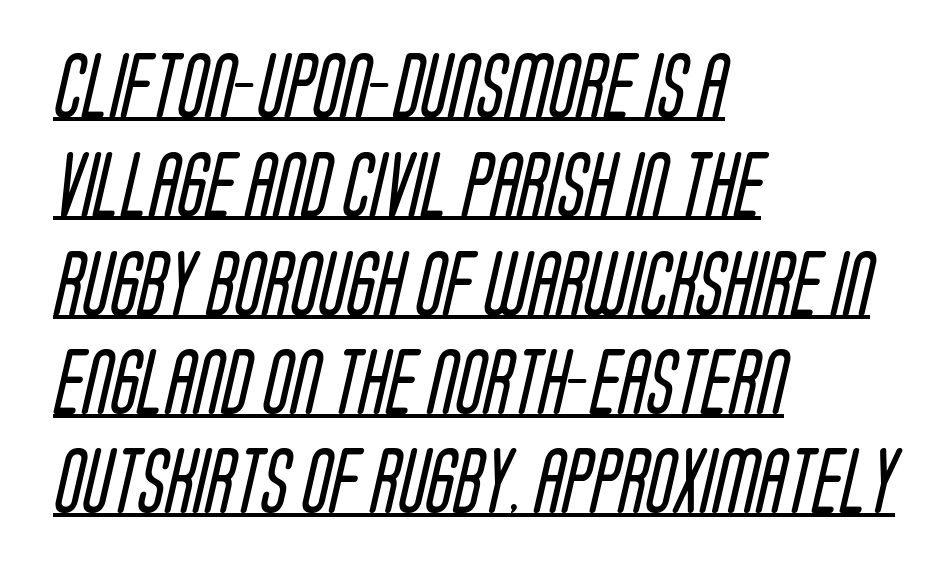
Q: Is the text bold? A: No.
Q: Is the typeface a serif or a sans-serif typeface? A: Sans-serif.
Q: Is the text underlined? A: Yes.
Q: How is the paragraph aligned? A: Left-aligned.
Q: Is the spacing between letters normal or unusually wide? A: Normal.
Q: Is the spacing between lines tight, normal or loose? A: Normal.
Q: Width (condensed, normal, or wide)? A: Condensed.
Q: Stroke contrast? A: Low.
Q: x-height? A: Large.
Q: Monospaced? A: No.
